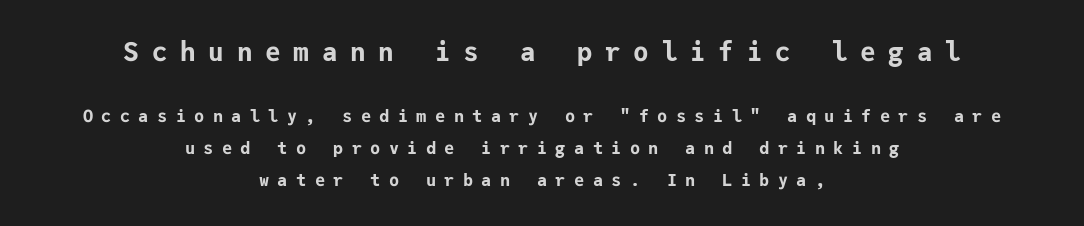
The paragraph shown floats in the horizontal middle. Each glyph is drawn with heavy, bold strokes. Do the letters lean? They stand straight. The specimen omits any rule beneath the text block's lines. The letters are spread apart with noticeably loose tracking.
